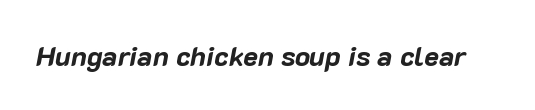
Q: Is the text bold? A: Yes.
Q: Is the text italic (slanted)? A: Yes, it leans right by about 10 degrees.
Q: Is the text underlined? A: No.
Q: Is the spacing between letters normal or unusually wide? A: Normal.
Q: Width (condensed, normal, or wide)? A: Normal.
Q: Stroke contrast? A: Low.
Q: x-height? A: Medium.
Q: Monospaced? A: No.
